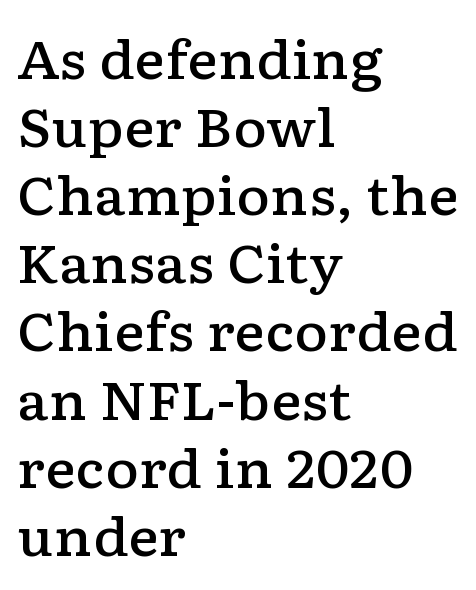
Each letter keeps its own natural width here, so spacing adapts to shape. In terms of posture, this sample is upright. Caption: standard tracking, unaltered. Visually the block forms a straight wall on the left and a jagged coastline on the right. The designer left line spacing at the default.
